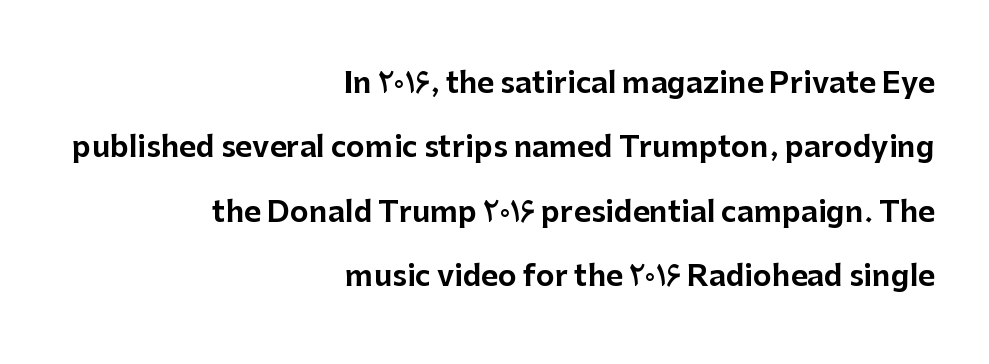
The rag falls on the left side of this text block. The space between consecutive lines is lavish. The words here are not underlined. Stroke terminals: plain, sans-serif. Italic: no, the glyphs are upright roman.
